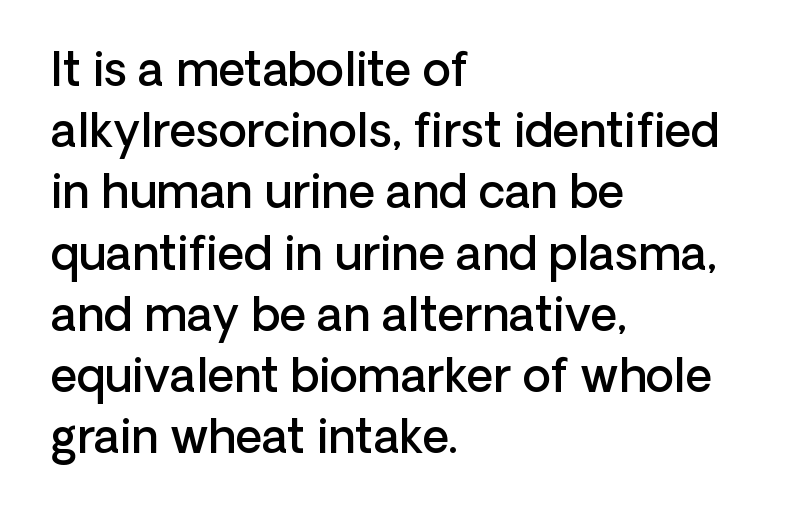
A typesetter would call this zero additional tracking. Looks like regular typesetting: each glyph gets only the width it needs. Nope, no serifs anywhere on these letters. The characters look somewhat weighty, a semibold short of true bold. Horizontal alignment here is leftward, the default for most running prose. This rendering features lettering with no underline.
